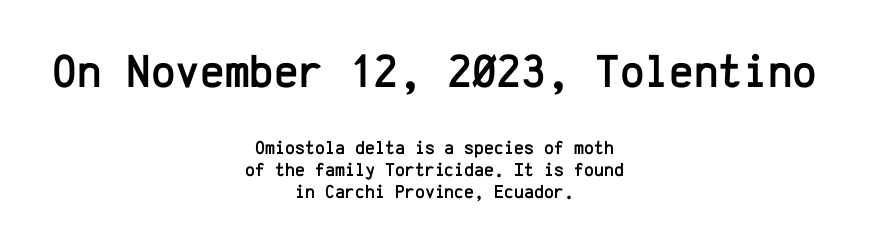
Posture: vertical. Large over small — that's the arrangement of the two blocks here. The compositor balanced each line on the midline. The face used here is rendered with its standard letterfit.
